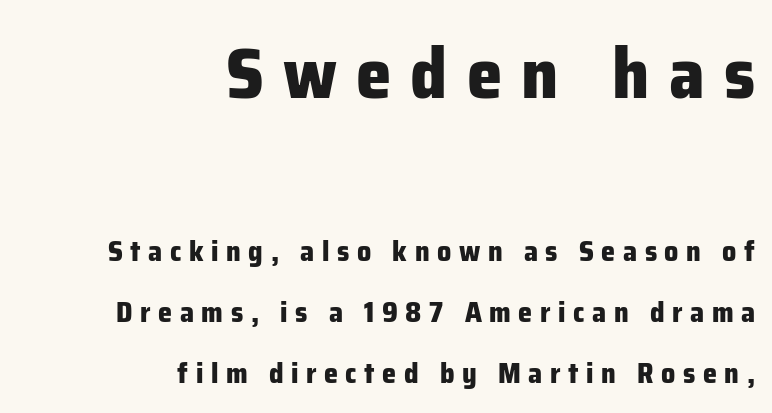
Q: Is the text bold? A: Yes.
Q: Is the text italic (slanted)? A: No, it is upright.
Q: Is the typeface a serif or a sans-serif typeface? A: Sans-serif.
Q: Is the text underlined? A: No.
Q: How is the paragraph aligned? A: Right-aligned.
Q: Is the spacing between letters normal or unusually wide? A: Unusually wide.
Q: Is the spacing between lines tight, normal or loose? A: Loose.
Q: Which block of text is set in a larger size, the first (top) or the second (bottom)? A: The first (top) one.
Q: Width (condensed, normal, or wide)? A: Normal.
Q: Stroke contrast? A: Low.
Q: x-height? A: Medium.
Q: Monospaced? A: No.
